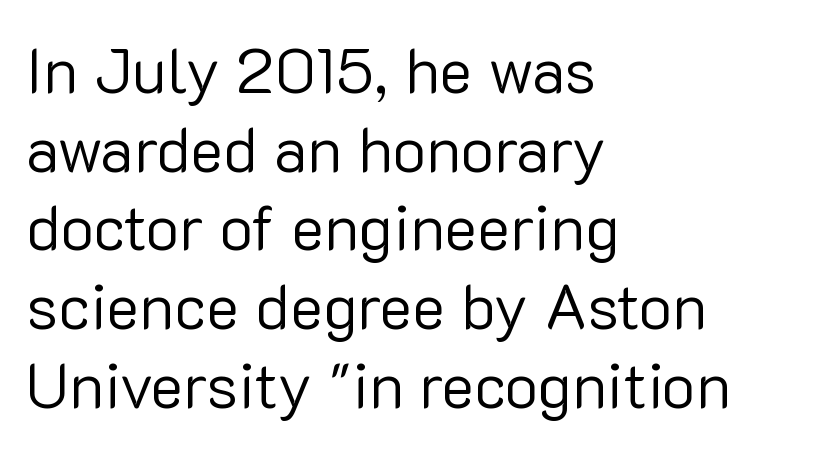
Check the space under the baseline: it is left empty. Stems here are at most as thick as an everyday book face. Italic? Not at all — the glyphs are vertical. Vertically, the passage feels balanced, rows spaced as you'd expect. Stroke terminals: plain, sans-serif.
